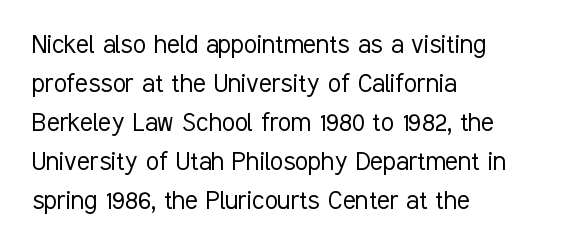
Letters rest on an invisible, unmarked baseline. The lettering stays uniformly vertical, giving the passage a roman look. Regular leading. One-word summary of the alignment: left. The face used here is proportionally spaced, like ordinary book or web type. Letters have the restrained weight of plain body copy at most.
